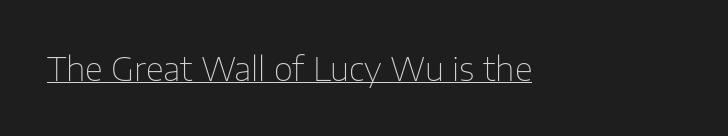
{"serif": "no", "italic": "no", "bold": "no", "weight": "thin", "width": "normal", "stroke_contrast": "low", "x_height": "medium", "monospaced": "no", "underline": "yes", "letter_spacing": "normal", "letter_spacing_em": 0.0, "glyph_px": 33}
